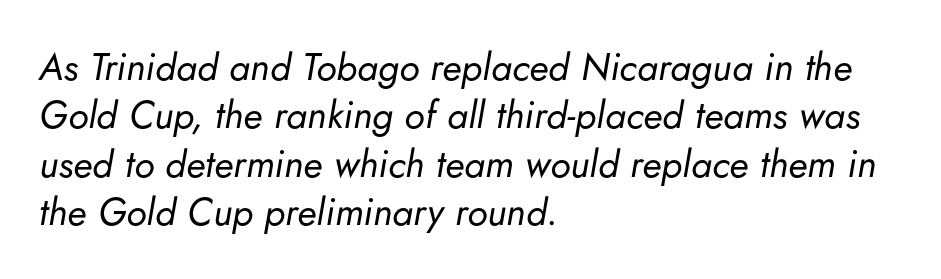
Quick note: italic. This sample is left-justified, so line endings fall wherever the words run out. Character widths vary here, with narrow letters taking less room than wide ones. Each row of text sits above clean, open space.
